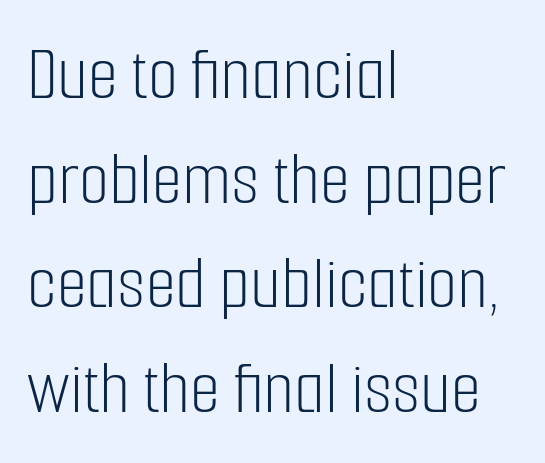
The image shows 78 px light, condensed sans-serif type, upright; set left-aligned, normal line spacing (1.34x), normal letter spacing, not underlined; low stroke contrast and a medium x-height.
